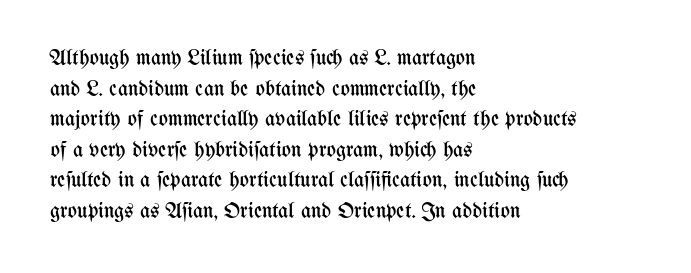
The image shows 22 px text type, upright; set left-aligned, normal line spacing (1.39x), normal letter spacing, not underlined.
